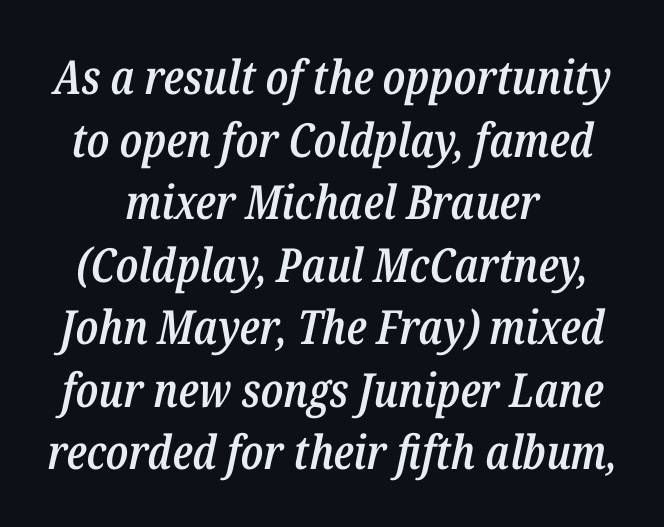
The image shows 47 px semibold, condensed type, italic (leaning right); set centered, normal line spacing (1.33x), normal letter spacing, not underlined; low stroke contrast and a medium x-height.
